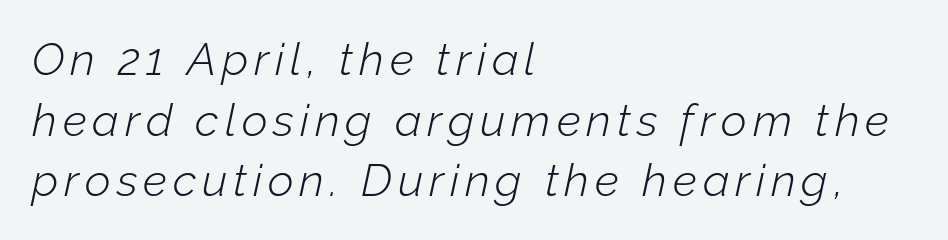
The image shows 45 px light type, italic (leaning right); set left-aligned, normal line spacing (1.35x), not underlined; low stroke contrast and a medium x-height.
